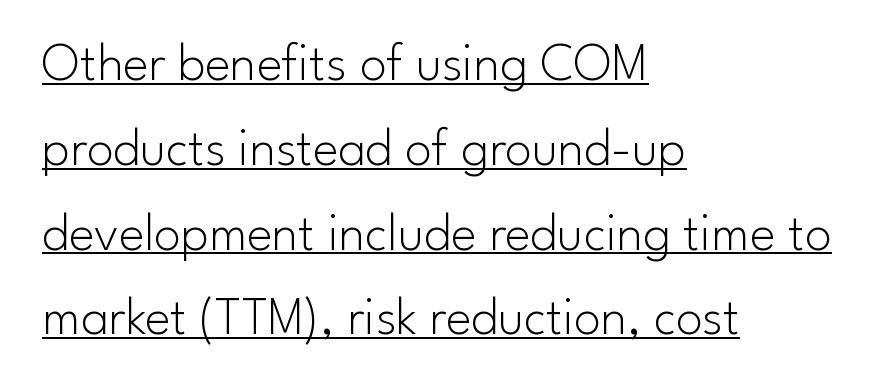
{"serif": "no", "italic": "no", "bold": "no", "weight": "light", "width": "normal", "stroke_contrast": "low", "x_height": "small", "monospaced": "no", "underline": "yes", "align": "left", "line_spacing": "normal", "line_spacing_ratio": 1.57, "letter_spacing": "normal", "letter_spacing_em": 0.0, "glyph_px": 54}
